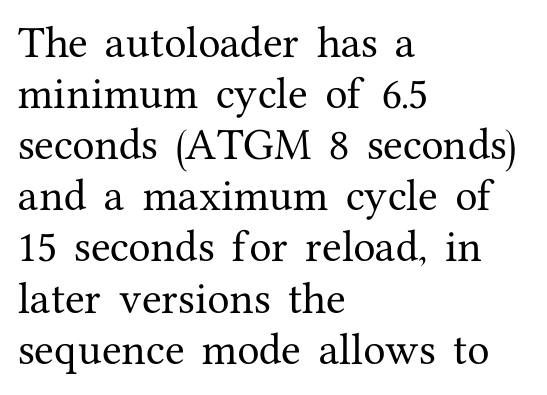
This sample uses a serif face. Quick note: interline space is typical. The paragraph shown leans on its left margin. Each letter keeps its own natural width here, so spacing adapts to shape. A typesetter would mark this as roman, not italic.
